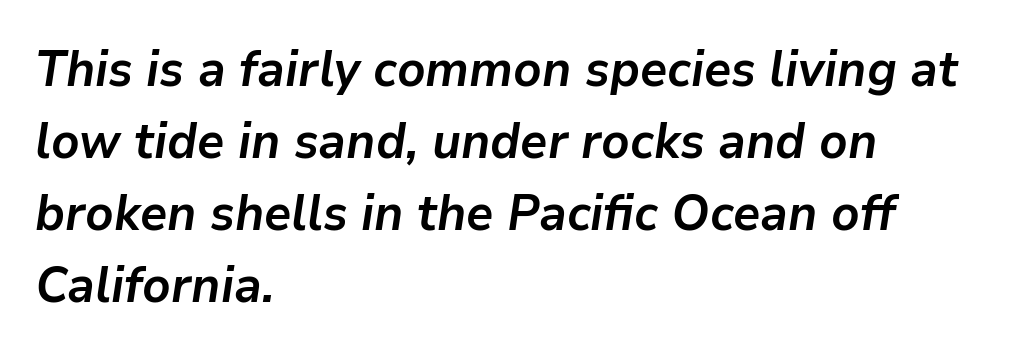
The image shows 50 px semibold type, italic (leaning right); set left-aligned, normal line spacing (1.44x), normal letter spacing, not underlined; low stroke contrast and a medium x-height.
